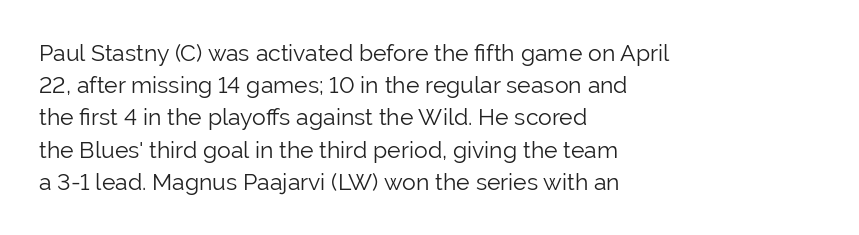
The image shows 23 px text type, upright; set left-aligned, normal line spacing (1.4x), normal letter spacing, not underlined.
